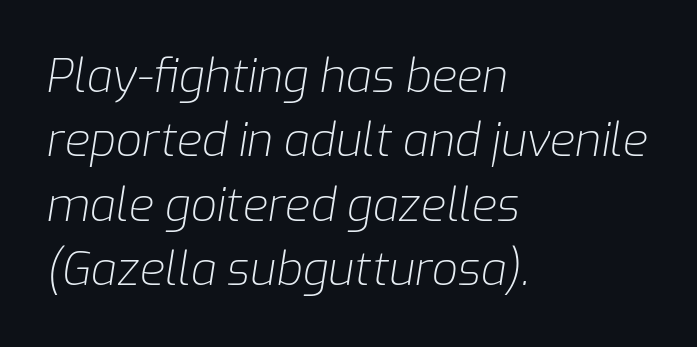
{"italic": "yes", "lean": "right", "slant_degrees": 9, "bold": "no", "weight": "light", "width": "normal", "stroke_contrast": "low", "x_height": "medium", "monospaced": "no", "underline": "no", "align": "left", "line_spacing": "normal", "line_spacing_ratio": 1.4, "letter_spacing": "normal", "letter_spacing_em": 0.0, "glyph_px": 46}
